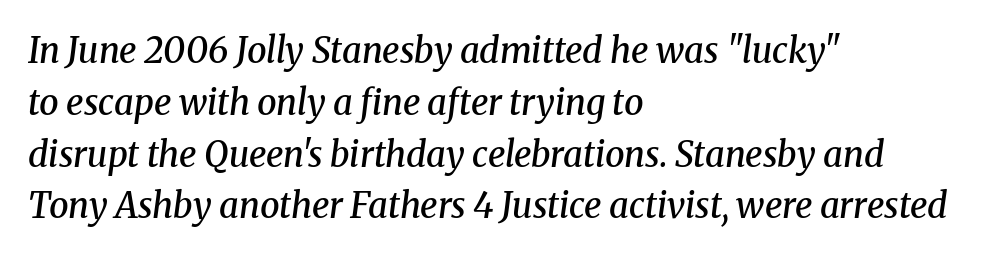
Q: Is the text bold? A: Semi-bold.
Q: Is the text italic (slanted)? A: Yes, it leans right by about 8 degrees.
Q: Is the typeface a serif or a sans-serif typeface? A: Serif.
Q: Is the text underlined? A: No.
Q: How is the paragraph aligned? A: Left-aligned.
Q: Is the spacing between letters normal or unusually wide? A: Normal.
Q: Is the spacing between lines tight, normal or loose? A: Normal.
Q: Width (condensed, normal, or wide)? A: Normal.
Q: Stroke contrast? A: Medium.
Q: x-height? A: Medium.
Q: Monospaced? A: No.
